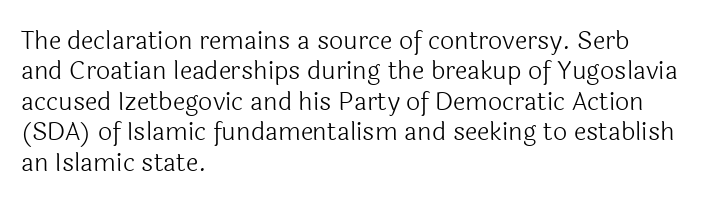
{"italic": "no", "bold": "no", "underline": "no", "align": "left", "line_spacing_ratio": 1.22, "letter_spacing": "normal", "letter_spacing_em": 0.0, "glyph_px": 25}
